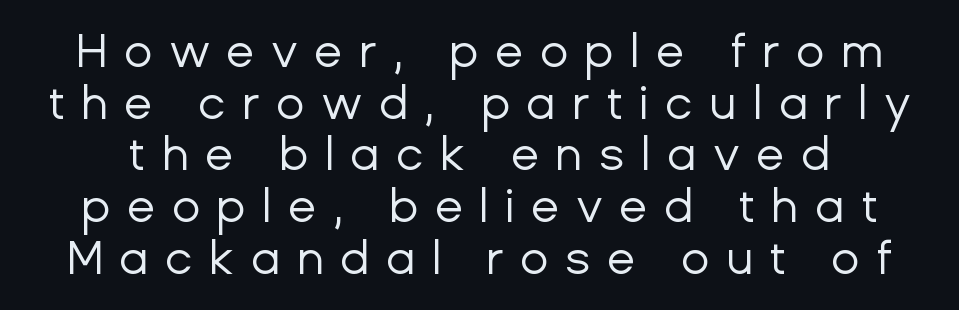
Any mark beneath the type? The region is blank. You can tell it's not italic because the verticals are truly vertical. You could barely slide anything between these rows. The passage shown is typed in a proportional face where columns would drift. Is the type heavy? It reads as light-to-regular instead.
